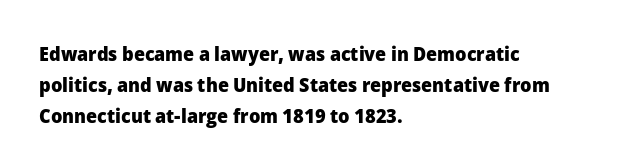
A student would call this left alignment; a typographer would say flush left, rag right. Any mark beneath the type? The region is blank. A dark, heavy texture on the line: the type is bold. The leading is moderate, giving the passage an even texture. The gaps between neighbouring characters are ordinary and unremarkable. The axis of the letterforms is exactly vertical.
